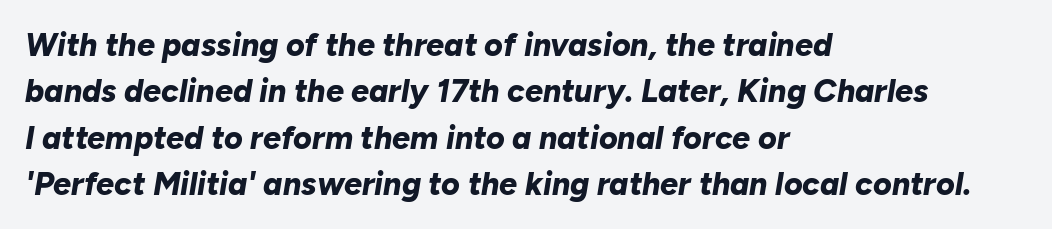
The image shows 32 px bold type, italic (leaning right); set left-aligned, normal line spacing (1.45x), normal letter spacing, not underlined; low stroke contrast and a medium x-height.
